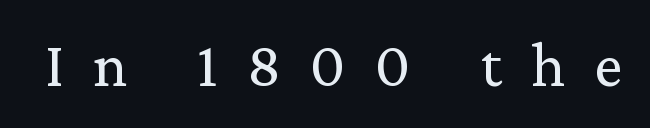
{"serif": "yes", "italic": "no", "bold": "no", "weight": "regular", "width": "normal", "stroke_contrast": "medium", "x_height": "medium", "monospaced": "no", "underline": "no", "letter_spacing": "wide", "letter_spacing_em": 0.45, "glyph_px": 64}
